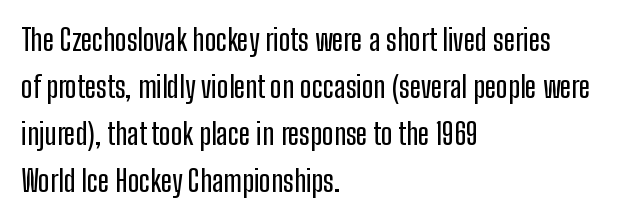
Q: Is the text italic (slanted)? A: No, it is upright.
Q: Is the typeface a serif or a sans-serif typeface? A: Sans-serif.
Q: Is the text underlined? A: No.
Q: How is the paragraph aligned? A: Left-aligned.
Q: Is the spacing between letters normal or unusually wide? A: Normal.
Q: Is the spacing between lines tight, normal or loose? A: Normal.
Q: Width (condensed, normal, or wide)? A: Condensed.
Q: Stroke contrast? A: Low.
Q: x-height? A: Medium.
Q: Monospaced? A: No.
